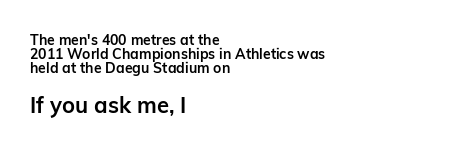
Q: Is the text bold? A: Yes.
Q: Is the text italic (slanted)? A: No, it is upright.
Q: Is the text underlined? A: No.
Q: How is the paragraph aligned? A: Left-aligned.
Q: Is the spacing between letters normal or unusually wide? A: Normal.
Q: Is the spacing between lines tight, normal or loose? A: Tight.
Q: Which block of text is set in a larger size, the first (top) or the second (bottom)? A: The second (bottom) one.
